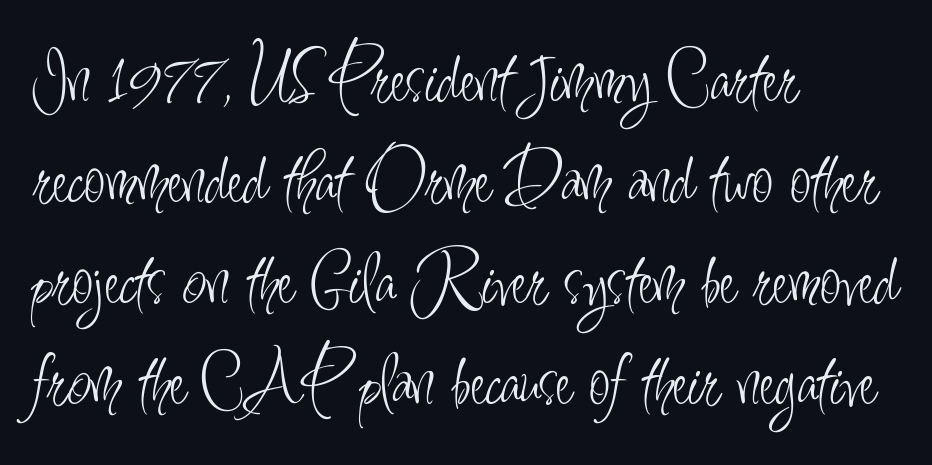
{"serif": "no", "bold": "no", "weight": "light", "width": "condensed", "stroke_contrast": "low", "x_height": "small", "monospaced": "no", "underline": "no", "align": "left", "line_spacing": "normal", "line_spacing_ratio": 1.31, "letter_spacing": "normal", "letter_spacing_em": 0.0, "glyph_px": 77}
